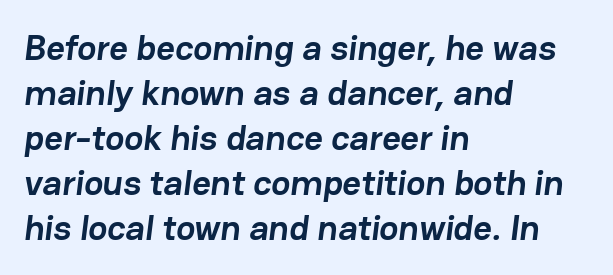
{"serif": "no", "bold": "yes", "weight": "semibold", "width": "normal", "stroke_contrast": "low", "x_height": "medium", "monospaced": "no", "underline": "no", "align": "left", "line_spacing": "normal", "line_spacing_ratio": 1.25, "letter_spacing": "normal", "letter_spacing_em": 0.0, "glyph_px": 36}
